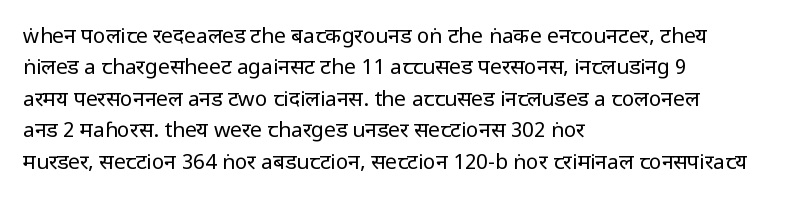
Each row of text sits above clean, open space. Italic? Not at all — the glyphs are vertical. Typeset ragged right — the left edge is the straight one. Each word holds together tightly as a unit, with standard inter-letter gaps. Interline gaps are of average width in this sample.
